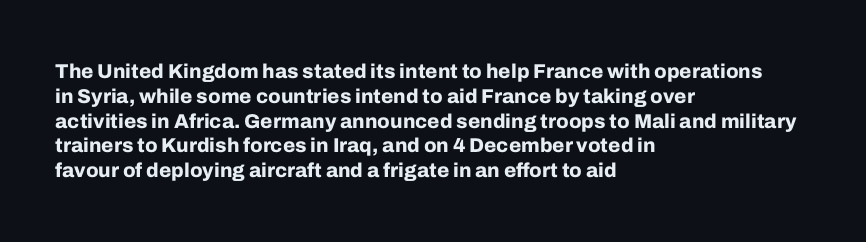
{"italic": "no", "bold": "yes", "underline": "no", "align": "left", "line_spacing_ratio": 1.24, "letter_spacing": "normal", "letter_spacing_em": 0.0, "glyph_px": 20}
